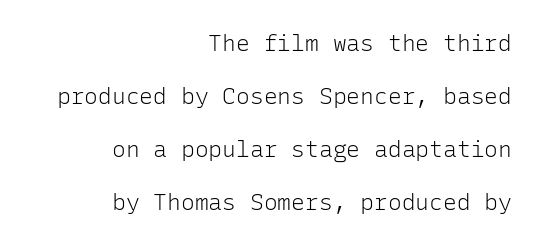
{"italic": "no", "bold": "no", "underline": "no", "align": "right", "line_spacing": "loose", "line_spacing_ratio": 2.31, "letter_spacing": "normal", "letter_spacing_em": 0.0, "glyph_px": 23}
